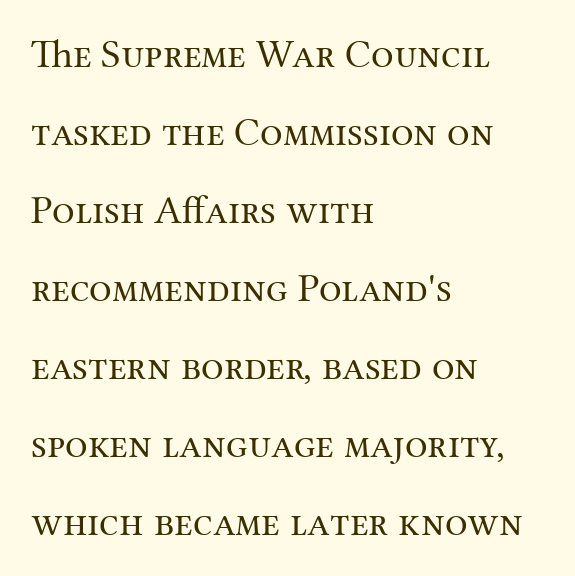
Loosely led — the rows are spread out. Character widths vary here, with narrow letters taking less room than wide ones. There is no visible air inserted between adjacent glyphs. The characters are drawn with everyday or finer stroke widths.
